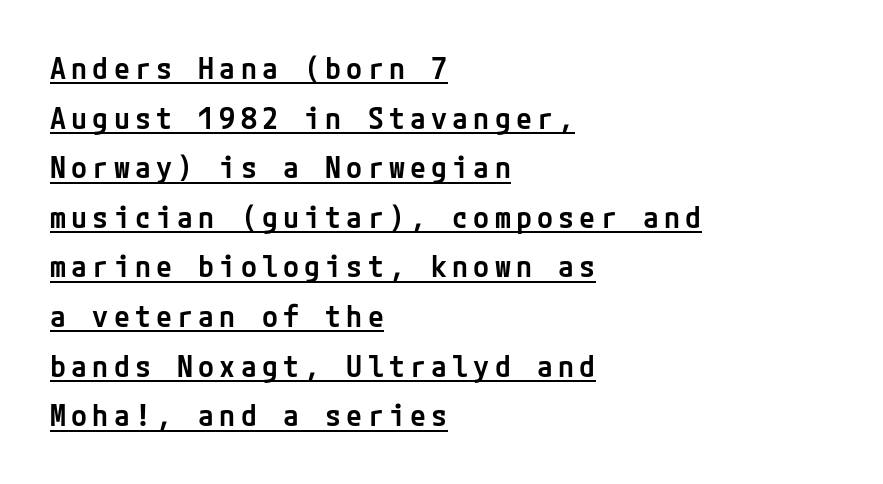
{"serif": "no", "italic": "no", "bold": "semi", "weight": "semibold", "width": "normal", "stroke_contrast": "low", "x_height": "medium", "underline": "yes", "align": "left", "line_spacing_ratio": 1.71, "glyph_px": 29}
